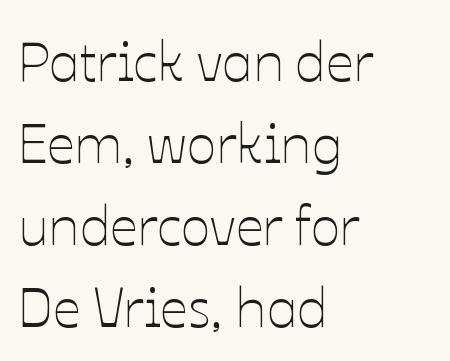
All the whitespace from short lines collects on the right. The rendering uses natural spacing where letterforms have individual widths. If you drew a line through each stem, it would be perfectly vertical. This reads as an unemphasized weight, regular at the heaviest. Nothing unusual about the tracking: characters are spaced as the font intends.
